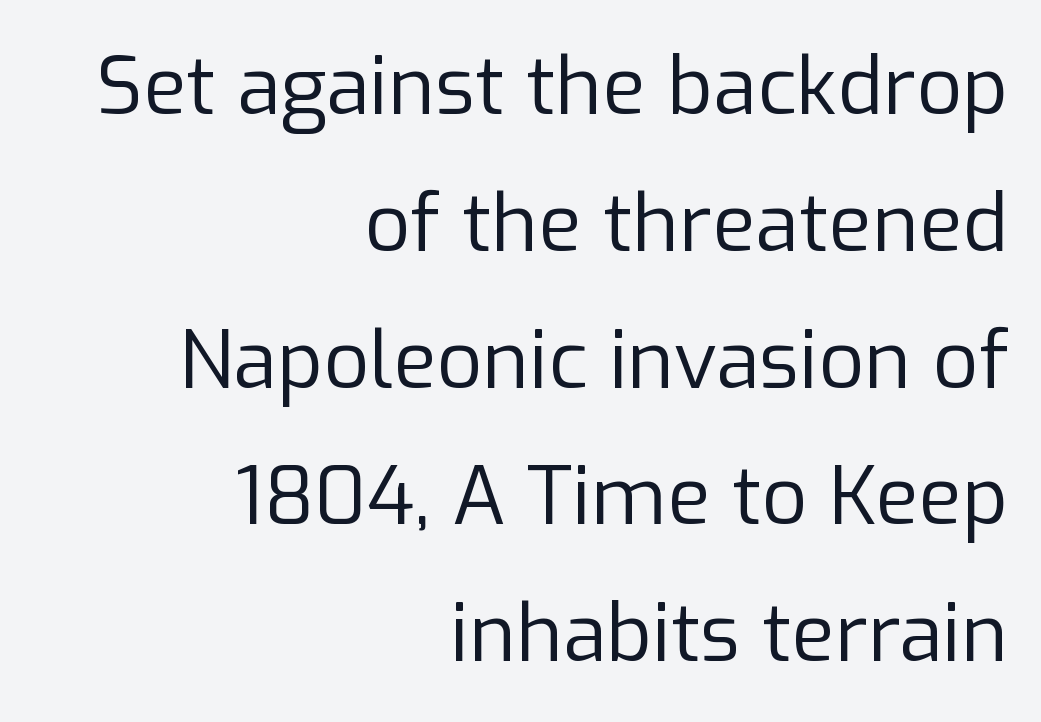
{"serif": "no", "italic": "no", "bold": "no", "weight": "regular", "width": "normal", "stroke_contrast": "low", "x_height": "medium", "monospaced": "no", "underline": "no", "align": "right", "line_spacing_ratio": 1.71, "letter_spacing": "normal", "letter_spacing_em": 0.0, "glyph_px": 80}
